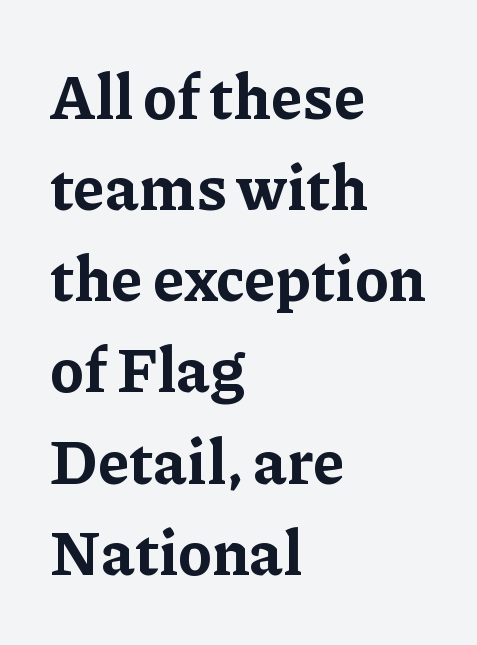
Q: Is the text bold? A: Yes.
Q: Is the text italic (slanted)? A: No, it is upright.
Q: Is the typeface a serif or a sans-serif typeface? A: Serif.
Q: Is the text underlined? A: No.
Q: How is the paragraph aligned? A: Left-aligned.
Q: Is the spacing between letters normal or unusually wide? A: Normal.
Q: Is the spacing between lines tight, normal or loose? A: Normal.
Q: Width (condensed, normal, or wide)? A: Normal.
Q: Stroke contrast? A: Low.
Q: x-height? A: Medium.
Q: Monospaced? A: No.
